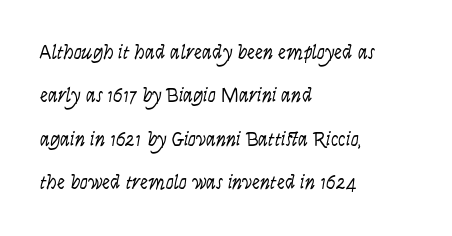
Unbolded letterforms with no extra heft. There is no visible air inserted between adjacent glyphs. If you measured baseline to baseline, you'd find a long distance. Bare-footed words on every line. If you drew a ruler down the left edge, every line would touch it.
